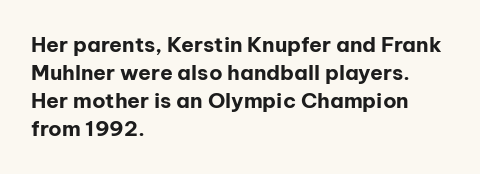
Anything drawn beneath the words? Only blank space. Evenly set lines give the paragraph a standard silhouette. In CSS terms this would be text-align: left. The font's upright variant was chosen for this text. Strokes here are thick enough to call this a true bold.
